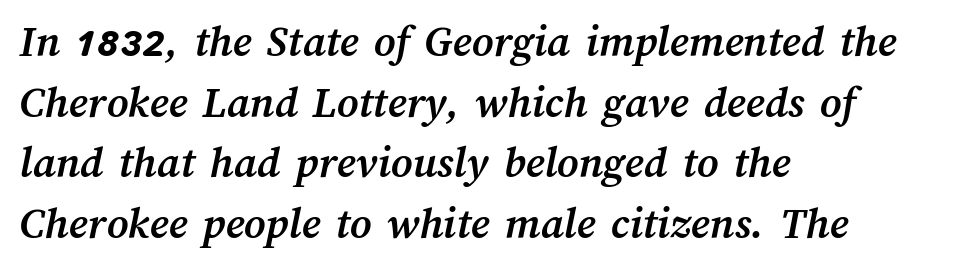
{"bold": "yes", "weight": "semibold", "width": "normal", "stroke_contrast": "medium", "x_height": "medium", "monospaced": "no", "underline": "no", "align": "left", "line_spacing": "normal", "line_spacing_ratio": 1.32, "letter_spacing": "normal", "letter_spacing_em": 0.0, "glyph_px": 46}
